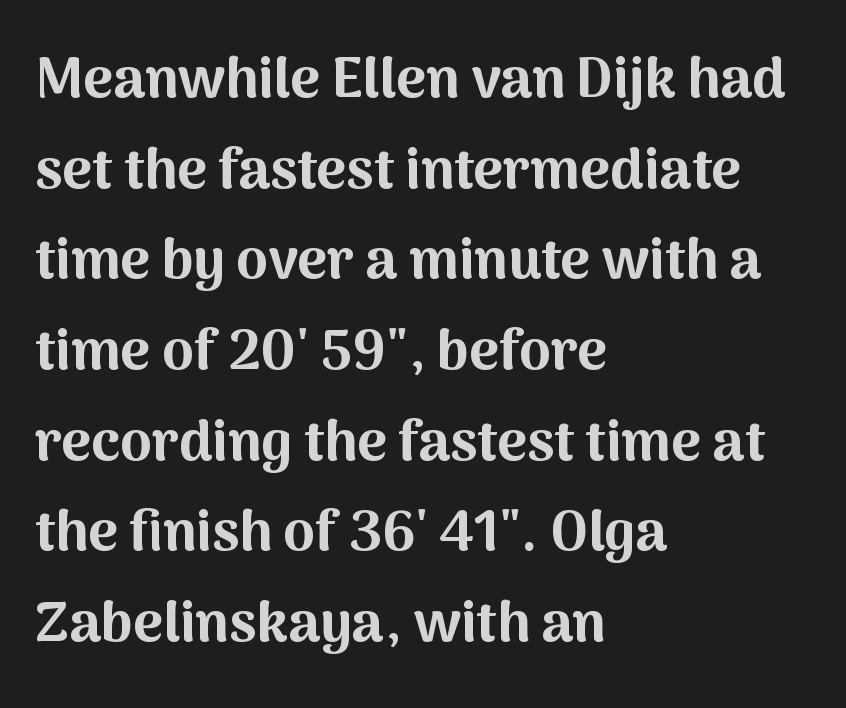
The image shows 57 px bold sans-serif type, upright; set left-aligned, normal line spacing (1.59x), normal letter spacing, not underlined; medium stroke contrast and a medium x-height.
